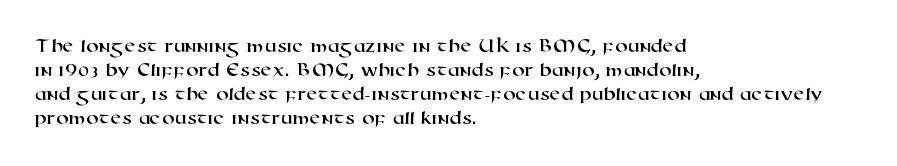
Has an underline been added? It has not. The compositor pushed each line to the left boundary. No extra tracking has been applied to these lines.
